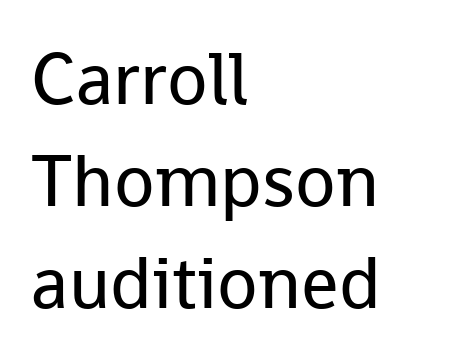
The image shows 74 px regular-weight sans-serif type, upright; set left-aligned, normal line spacing (1.38x), normal letter spacing, not underlined; low stroke contrast and a medium x-height.
